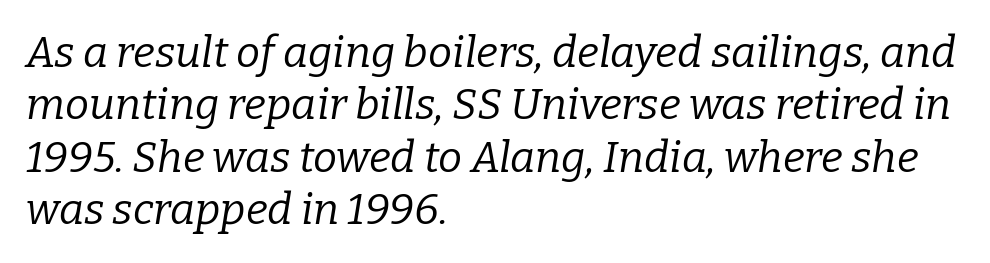
The image shows 43 px regular-weight serif type, italic (leaning right); set left-aligned, line spacing 1.22x, normal letter spacing, not underlined; low stroke contrast and a medium x-height.
